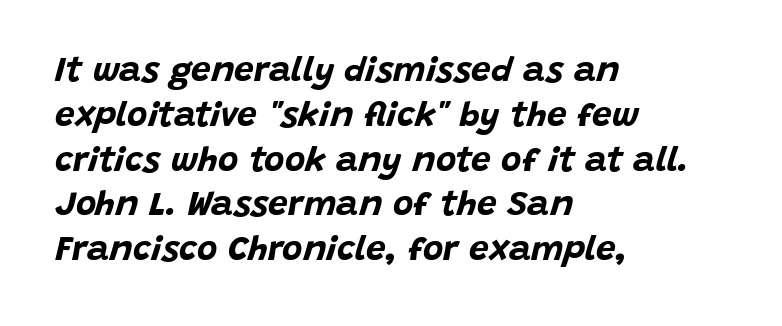
The image shows 35 px bold type, italic (leaning right); set left-aligned, normal line spacing (1.28x), normal letter spacing, not underlined; low stroke contrast and a large x-height.
